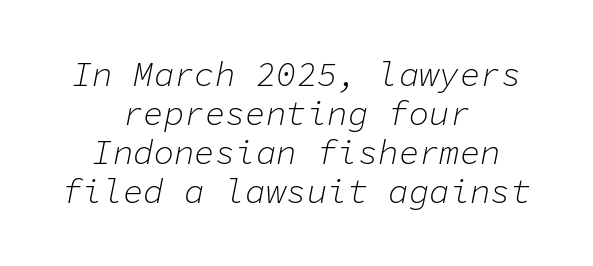
The image shows 34 px light type, italic (leaning right), monospaced; set centered, tight line spacing (1.15x), normal letter spacing, not underlined; low stroke contrast and a medium x-height.
